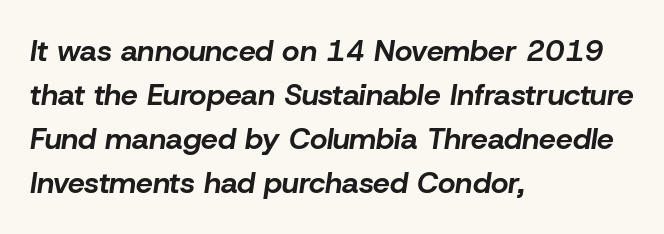
{"italic": "yes", "lean": "right", "slant_degrees": 8, "bold": "yes", "weight": "bold", "width": "normal", "stroke_contrast": "low", "x_height": "medium", "monospaced": "no", "underline": "no", "align": "left", "line_spacing": "normal", "line_spacing_ratio": 1.47, "letter_spacing": "normal", "letter_spacing_em": 0.0, "glyph_px": 30}
